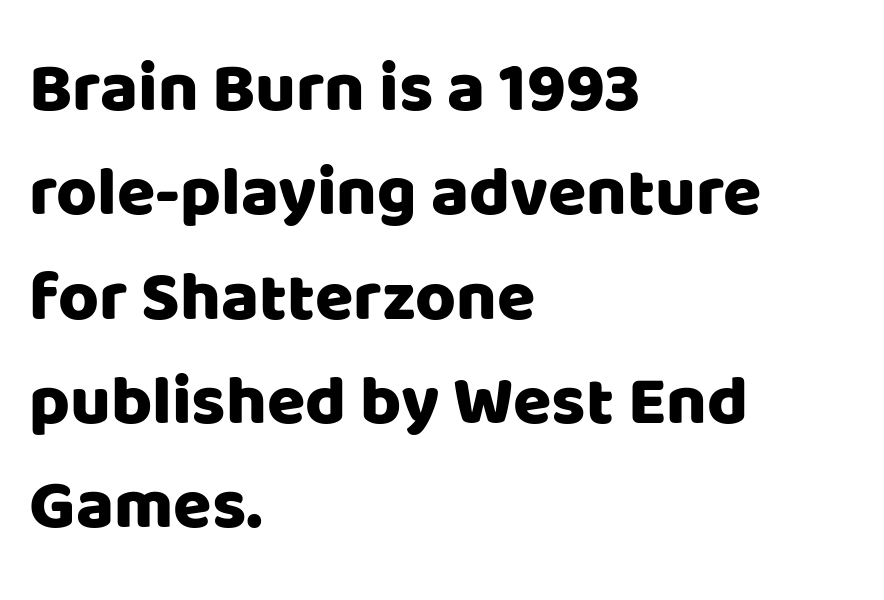
{"serif": "no", "italic": "no", "width": "normal", "stroke_contrast": "low", "x_height": "large", "monospaced": "no", "underline": "no", "align": "left", "line_spacing": "normal", "line_spacing_ratio": 1.49, "letter_spacing": "normal", "letter_spacing_em": 0.0, "glyph_px": 70}
